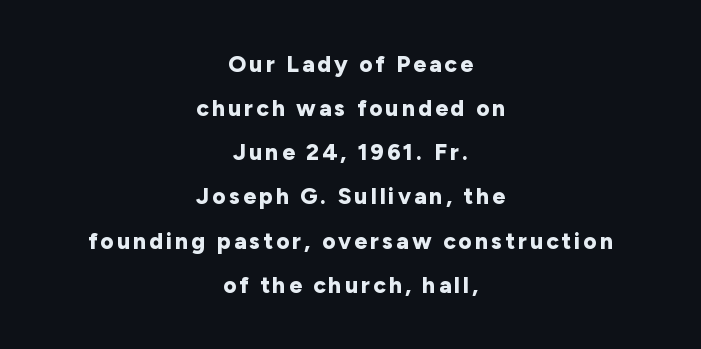
{"italic": "no", "bold": "yes", "underline": "no", "align": "center", "line_spacing": "loose", "line_spacing_ratio": 1.92, "glyph_px": 23}
